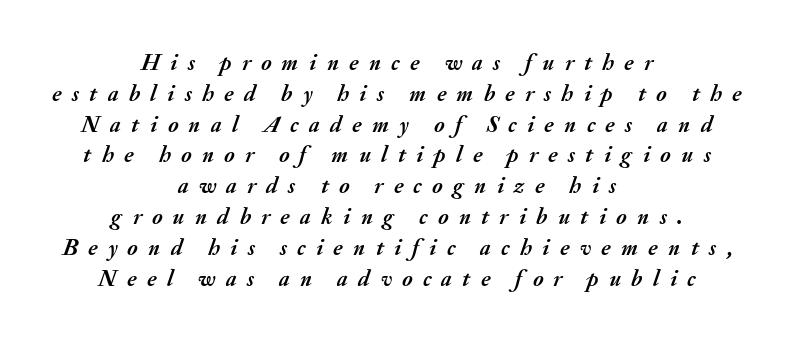
The image shows 23 px bold type, italic (leaning right); set centered, normal line spacing (1.34x), unusually wide letter spacing (+0.45 em), not underlined.
